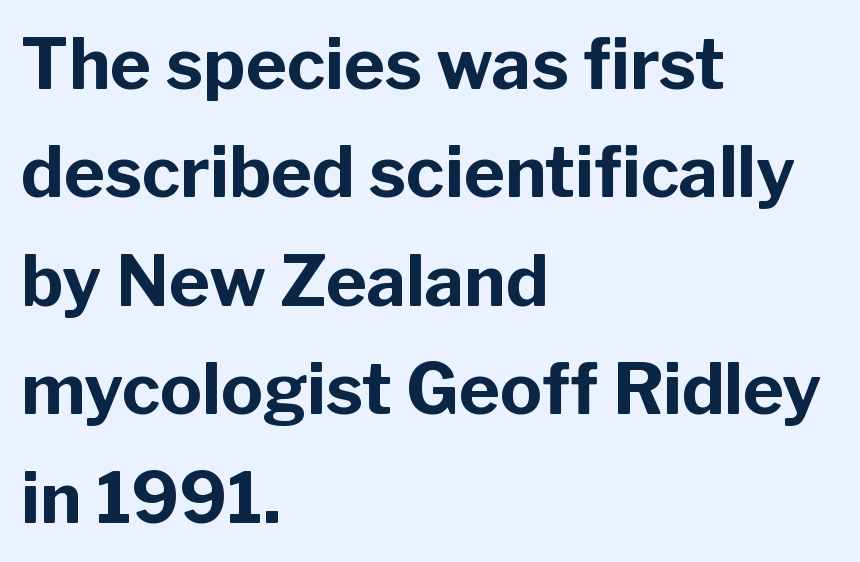
Q: Is the text bold? A: Yes.
Q: Is the text italic (slanted)? A: No, it is upright.
Q: Is the typeface a serif or a sans-serif typeface? A: Sans-serif.
Q: Is the text underlined? A: No.
Q: How is the paragraph aligned? A: Left-aligned.
Q: Is the spacing between letters normal or unusually wide? A: Normal.
Q: Is the spacing between lines tight, normal or loose? A: Normal.
Q: Width (condensed, normal, or wide)? A: Normal.
Q: Stroke contrast? A: Low.
Q: x-height? A: Medium.
Q: Monospaced? A: No.
